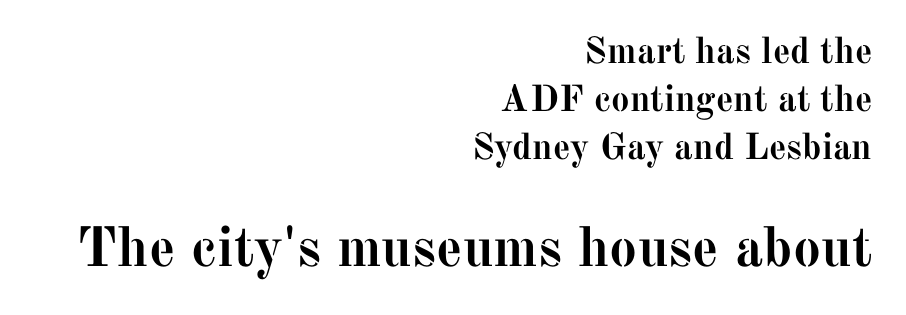
{"serif": "yes", "italic": "no", "bold": "yes", "weight": "semibold", "width": "normal", "stroke_contrast": "medium", "x_height": "medium", "monospaced": "no", "underline": "no", "align": "right", "line_spacing": "normal", "line_spacing_ratio": 1.3, "letter_spacing": "normal", "letter_spacing_em": 0.0, "larger_block": "second", "size_ratio": 1.51, "glyph_px": 56}
